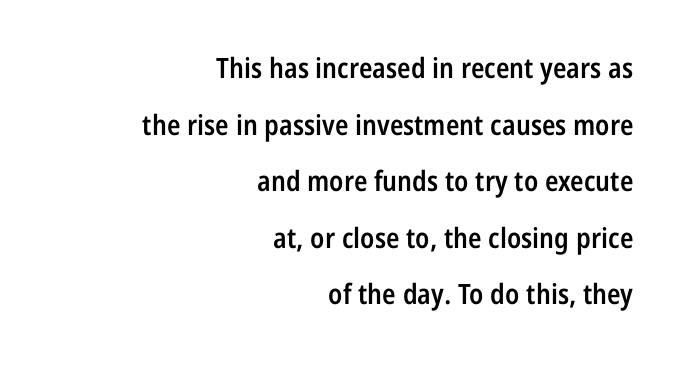
{"serif": "no", "italic": "no", "bold": "semi", "weight": "semibold", "width": "condensed", "stroke_contrast": "low", "x_height": "medium", "monospaced": "no", "underline": "no", "align": "right", "line_spacing": "loose", "line_spacing_ratio": 2.02, "letter_spacing": "normal", "letter_spacing_em": 0.0, "glyph_px": 28}
